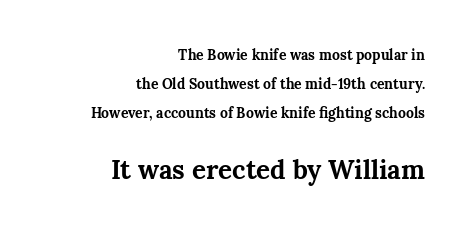
{"italic": "no", "bold": "yes", "underline": "no", "align": "right", "line_spacing": "loose", "line_spacing_ratio": 2.06, "letter_spacing": "normal", "letter_spacing_em": 0.0, "larger_block": "second", "size_ratio": 1.86, "glyph_px": 26}
